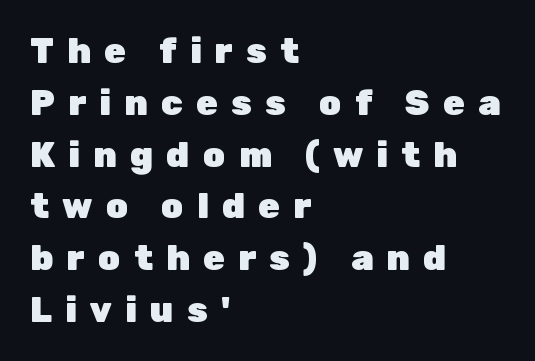
{"serif": "no", "italic": "no", "bold": "yes", "weight": "heavy", "width": "normal", "stroke_contrast": "low", "x_height": "medium", "monospaced": "no", "underline": "no", "align": "left", "line_spacing": "normal", "line_spacing_ratio": 1.48, "letter_spacing": "wide", "letter_spacing_em": 0.38, "glyph_px": 35}
